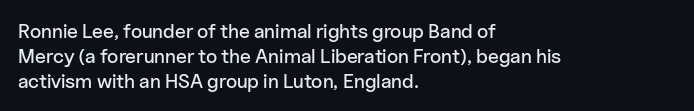
Q: Is the text italic (slanted)? A: No, it is upright.
Q: Is the text underlined? A: No.
Q: How is the paragraph aligned? A: Left-aligned.
Q: Is the spacing between letters normal or unusually wide? A: Normal.
